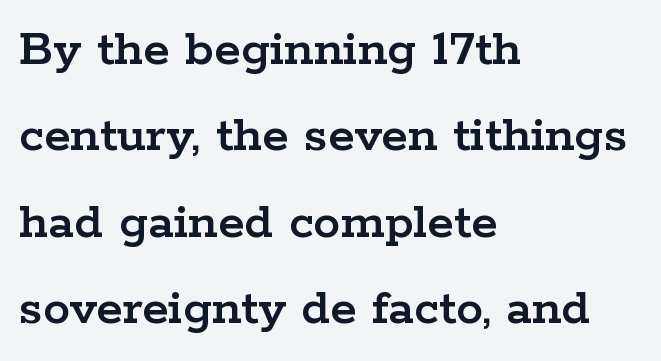
In terms of letterform style, serifs are clearly present. A typesetter would call this proportional, since set widths differ per character. Layout note: lines flush left. Does extra space separate the letters? No, they use regular spacing. This sample keeps an unexceptional amount of space between lines.
